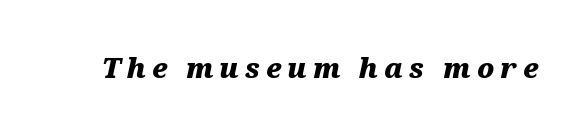
{"italic": "yes", "lean": "right", "slant_degrees": 12, "bold": "yes", "underline": "no", "letter_spacing": "wide", "letter_spacing_em": 0.22, "glyph_px": 27}
